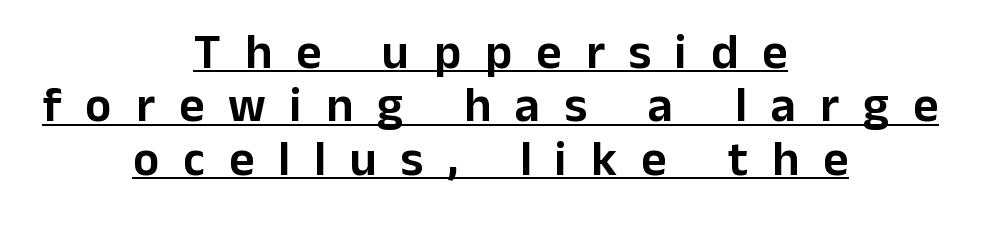
{"serif": "no", "italic": "no", "width": "normal", "stroke_contrast": "low", "x_height": "medium", "monospaced": "no", "underline": "yes", "align": "center", "line_spacing": "tight", "line_spacing_ratio": 1.09, "letter_spacing": "wide", "letter_spacing_em": 0.49, "glyph_px": 49}
